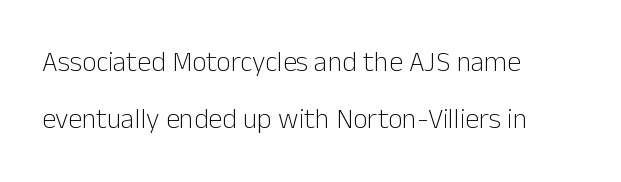
{"serif": "no", "italic": "no", "bold": "no", "weight": "light", "width": "normal", "stroke_contrast": "low", "x_height": "medium", "monospaced": "no", "underline": "no", "align": "left", "line_spacing": "loose", "line_spacing_ratio": 2.04, "letter_spacing": "normal", "letter_spacing_em": 0.0, "glyph_px": 28}
